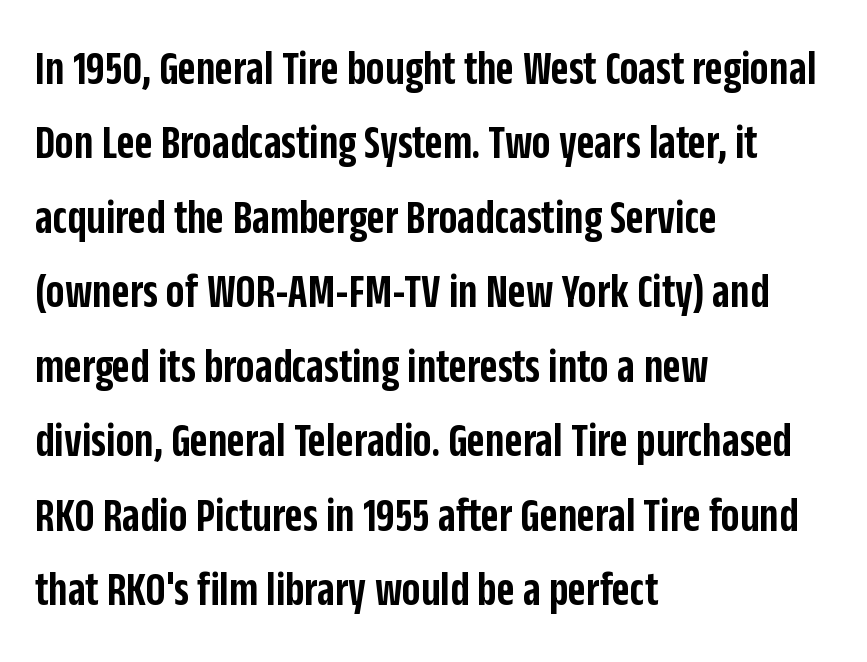
Interline gaps are of average width in this sample. Regarding serifs, this sample does without them. Words float on clear page, feet unadorned. A student would call this left alignment; a typographer would say flush left, rag right.
